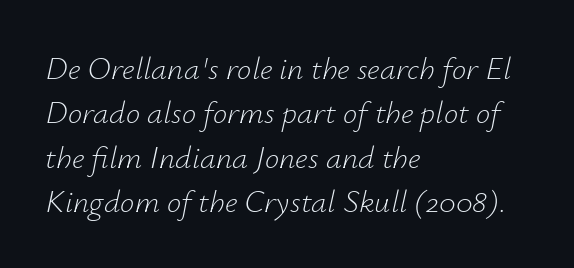
{"italic": "yes", "lean": "right", "slant_degrees": 12, "bold": "no", "weight": "light", "width": "normal", "stroke_contrast": "low", "x_height": "small", "monospaced": "no", "underline": "no", "align": "left", "line_spacing": "normal", "line_spacing_ratio": 1.39, "letter_spacing": "normal", "letter_spacing_em": 0.0, "glyph_px": 32}
